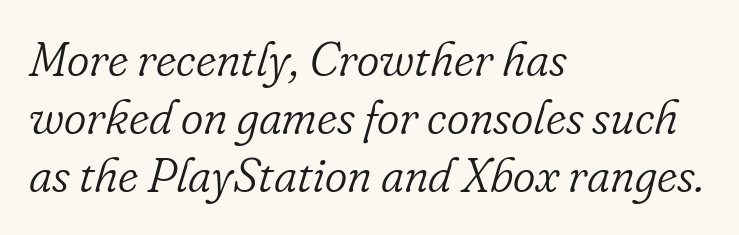
The image shows 48 px light serif type, italic (leaning right); set left-aligned, line spacing 1.21x, normal letter spacing, not underlined; low stroke contrast and a small x-height.
